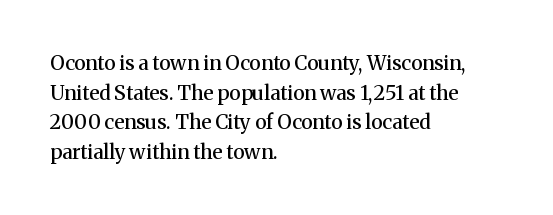
Descender tails drop into unmarked territory. Students, note that the glyphs here touch the page at normal intervals. Whoever set this chose a conventional vertical rhythm. These lines were composed using upright roman letters.
